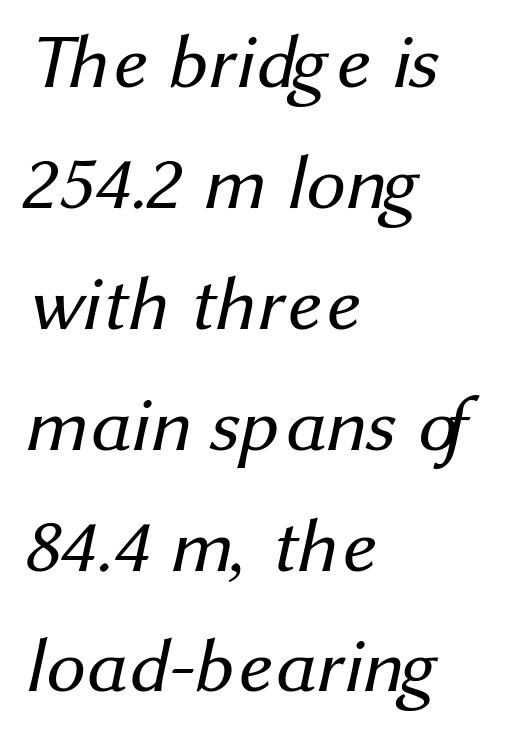
Q: Is the text bold? A: No.
Q: Is the typeface a serif or a sans-serif typeface? A: Sans-serif.
Q: Is the text underlined? A: No.
Q: How is the paragraph aligned? A: Left-aligned.
Q: Is the spacing between letters normal or unusually wide? A: Normal.
Q: Is the spacing between lines tight, normal or loose? A: Normal.
Q: Width (condensed, normal, or wide)? A: Normal.
Q: Stroke contrast? A: Medium.
Q: x-height? A: Medium.
Q: Monospaced? A: No.
